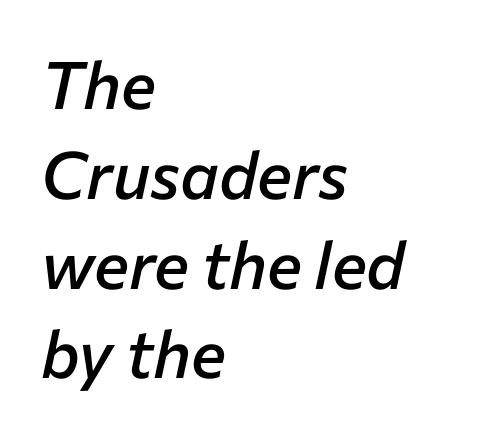
The image shows 66 px semibold type, italic (leaning right); set left-aligned, normal line spacing (1.36x), normal letter spacing, not underlined; low stroke contrast and a medium x-height.
